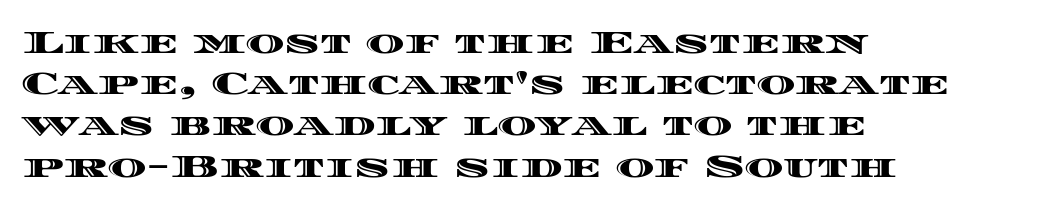
Character widths vary here, with narrow letters taking less room than wide ones. The block of text has a typical density, with ordinary space between rows. This sample uses plain, unmodified letter spacing. Horizontal alignment here is leftward, the default for most running prose. Clear beneath every line of the passage. The letters stand straight up with perfectly vertical stems.
